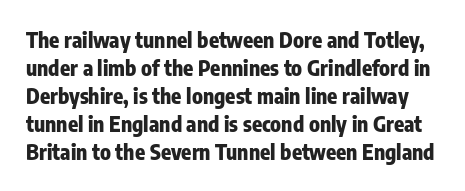
The image shows 21 px bold type, upright; set normal line spacing (1.33x), normal letter spacing, not underlined.
